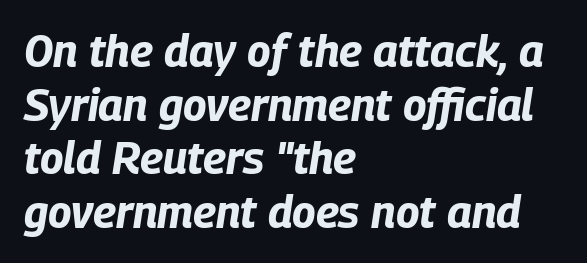
{"italic": "yes", "lean": "right", "slant_degrees": 9, "bold": "yes", "weight": "bold", "width": "condensed", "stroke_contrast": "low", "x_height": "large", "monospaced": "no", "underline": "no", "align": "left", "line_spacing_ratio": 1.22, "letter_spacing": "normal", "letter_spacing_em": 0.0, "glyph_px": 44}
